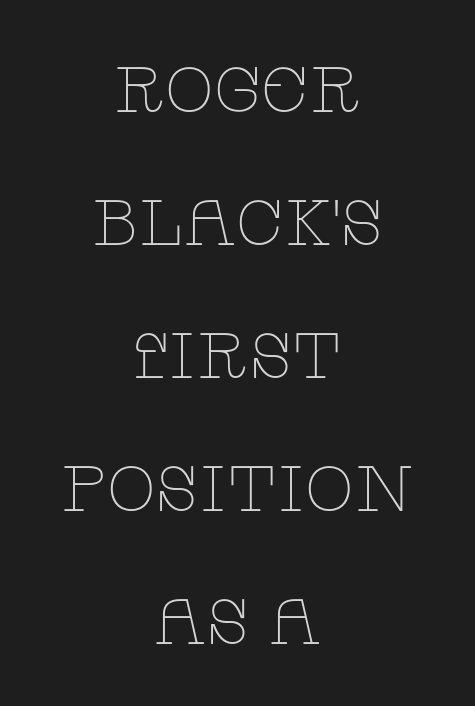
{"serif": "yes", "italic": "no", "bold": "no", "weight": "thin", "width": "wide", "stroke_contrast": "low", "x_height": "large", "monospaced": "no", "underline": "no", "align": "center", "line_spacing": "loose", "line_spacing_ratio": 2.08, "letter_spacing": "normal", "letter_spacing_em": 0.0, "glyph_px": 64}
